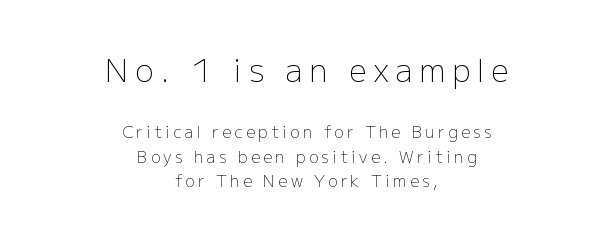
{"serif": "no", "italic": "no", "bold": "no", "weight": "light", "width": "normal", "stroke_contrast": "low", "x_height": "medium", "monospaced": "no", "underline": "no", "align": "center", "line_spacing": "normal", "line_spacing_ratio": 1.55, "letter_spacing": "wide", "letter_spacing_em": 0.21, "larger_block": "first", "size_ratio": 1.94, "glyph_px": 31}
